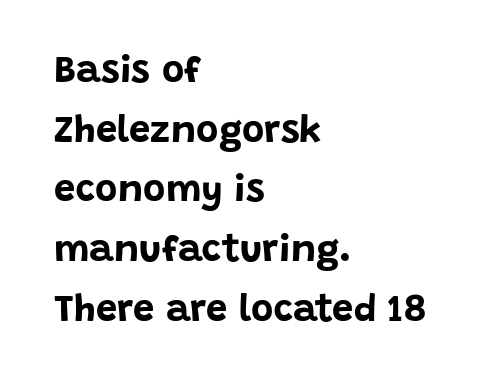
A typesetter would call this proportional, since set widths differ per character. Short and long lines alike share a common starting point at left. A dark, heavy texture on the line: the type is bold. Observe the absence of serifs on each vertical stroke in this sample. Check the space under the baseline: it is left empty. Vertically, the passage feels balanced, rows spaced as you'd expect.
